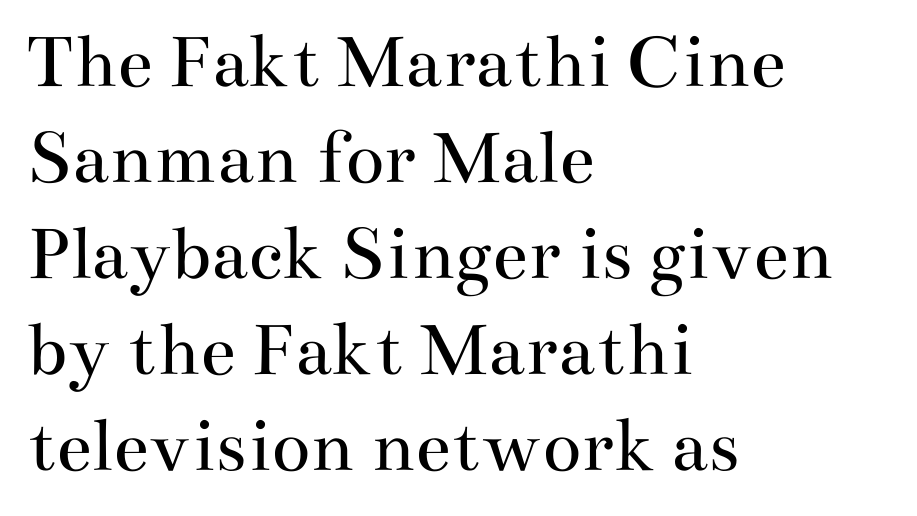
{"serif": "yes", "italic": "no", "bold": "no", "weight": "regular", "width": "wide", "stroke_contrast": "medium", "x_height": "small", "monospaced": "no", "underline": "no", "align": "left", "line_spacing_ratio": 1.2, "letter_spacing": "normal", "letter_spacing_em": 0.0, "glyph_px": 80}
